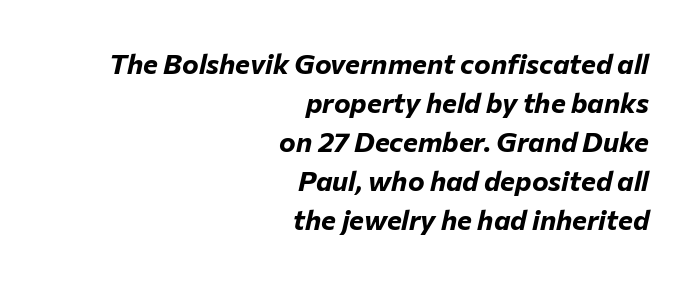
Q: Is the text bold? A: Yes.
Q: Is the text italic (slanted)? A: Yes, it leans right by about 12 degrees.
Q: Is the text underlined? A: No.
Q: How is the paragraph aligned? A: Right-aligned.
Q: Is the spacing between letters normal or unusually wide? A: Normal.
Q: Is the spacing between lines tight, normal or loose? A: Normal.
Q: Width (condensed, normal, or wide)? A: Normal.
Q: Stroke contrast? A: Low.
Q: x-height? A: Medium.
Q: Monospaced? A: No.
